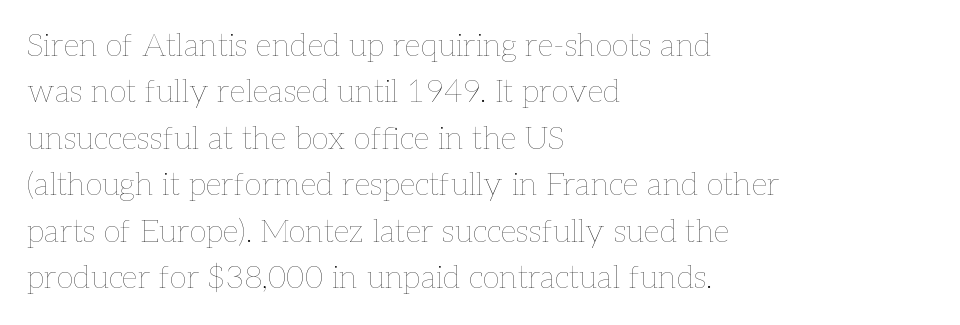
The image shows 32 px thin type, upright; set left-aligned, normal line spacing (1.45x), normal letter spacing, not underlined; low stroke contrast and a medium x-height.
